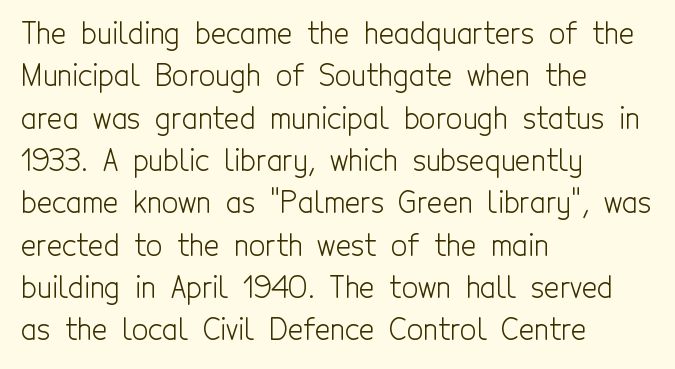
Q: Is the text bold? A: No.
Q: Is the text italic (slanted)? A: No, it is upright.
Q: Is the typeface a serif or a sans-serif typeface? A: Sans-serif.
Q: Is the text underlined? A: No.
Q: How is the paragraph aligned? A: Left-aligned.
Q: Is the spacing between letters normal or unusually wide? A: Normal.
Q: Is the spacing between lines tight, normal or loose? A: Normal.
Q: Width (condensed, normal, or wide)? A: Condensed.
Q: x-height? A: Medium.
Q: Monospaced? A: No.
